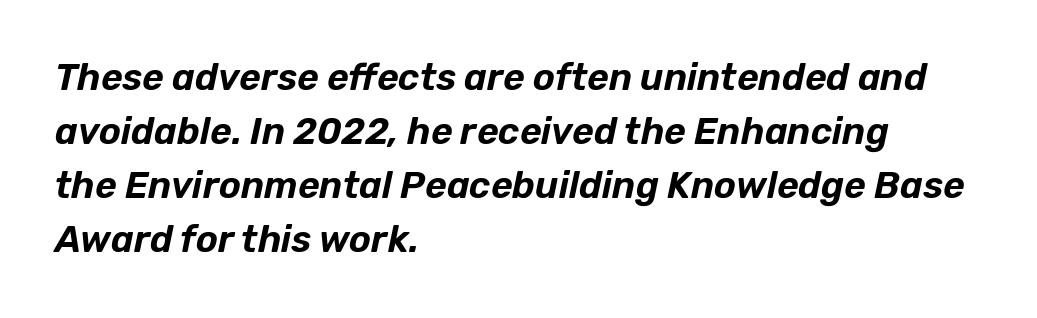
The image shows 37 px text type, italic (leaning right); set left-aligned, normal line spacing (1.46x), normal letter spacing, not underlined; low stroke contrast and a medium x-height.
